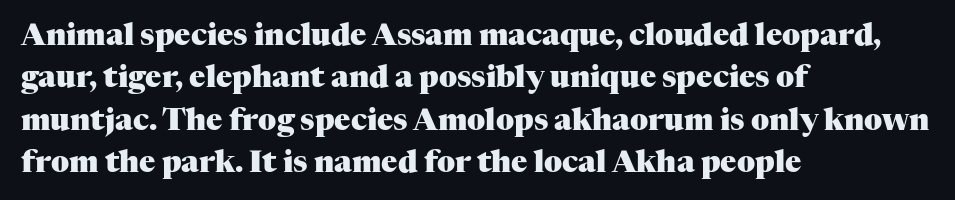
{"serif": "yes", "italic": "no", "bold": "yes", "weight": "heavy", "width": "normal", "stroke_contrast": "medium", "x_height": "medium", "monospaced": "no", "underline": "no", "align": "left", "line_spacing": "normal", "line_spacing_ratio": 1.41, "letter_spacing": "normal", "letter_spacing_em": 0.0, "glyph_px": 30}
